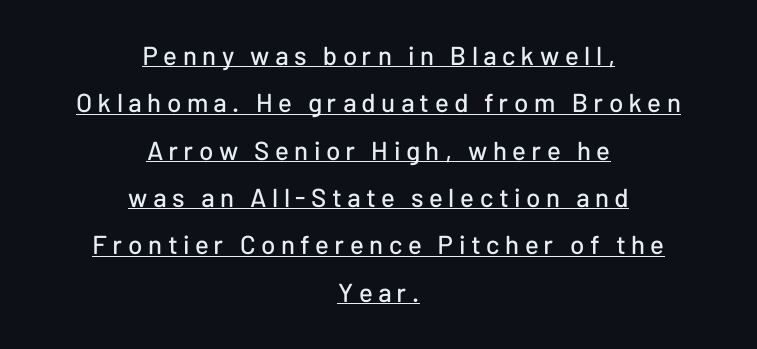
Q: Is the text italic (slanted)? A: No, it is upright.
Q: Is the text underlined? A: Yes.
Q: How is the paragraph aligned? A: Centered.
Q: Is the spacing between letters normal or unusually wide? A: Unusually wide.
